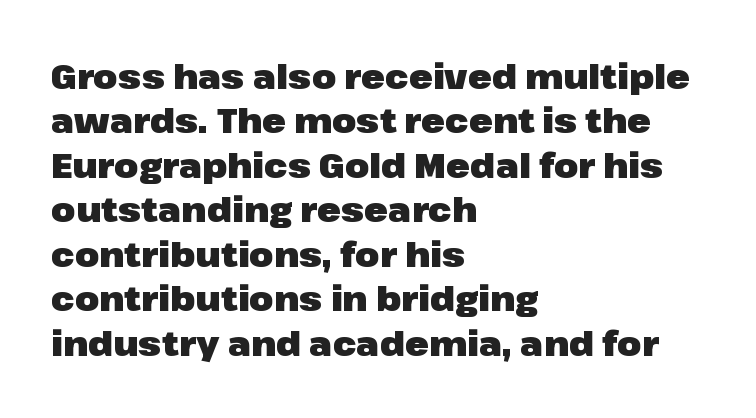
Q: Is the text bold? A: Yes.
Q: Is the text italic (slanted)? A: No, it is upright.
Q: Is the typeface a serif or a sans-serif typeface? A: Sans-serif.
Q: Is the text underlined? A: No.
Q: How is the paragraph aligned? A: Left-aligned.
Q: Is the spacing between letters normal or unusually wide? A: Normal.
Q: Is the spacing between lines tight, normal or loose? A: Normal.
Q: Width (condensed, normal, or wide)? A: Normal.
Q: Stroke contrast? A: Low.
Q: x-height? A: Medium.
Q: Monospaced? A: No.
